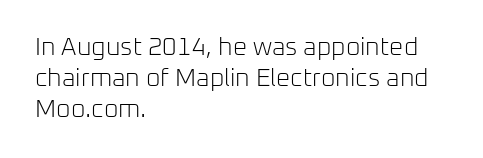
A light-to-regular cut is what we see here. Clear beneath every line of the passage. Vertical strokes here are truly vertical. The passage shown has conventional tracking throughout. Leftover space on each line is placed entirely after the last word.
